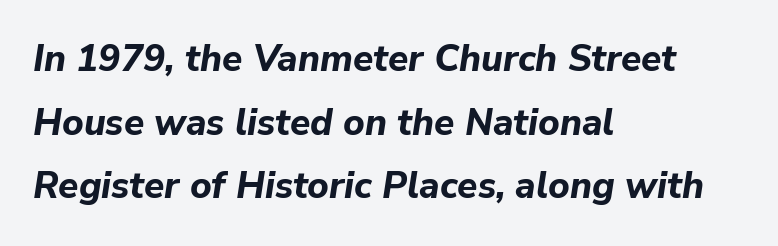
{"italic": "yes", "lean": "right", "slant_degrees": 9, "bold": "yes", "weight": "bold", "width": "normal", "stroke_contrast": "low", "x_height": "medium", "monospaced": "no", "underline": "no", "align": "left", "line_spacing_ratio": 1.72, "letter_spacing": "normal", "letter_spacing_em": 0.0, "glyph_px": 37}
